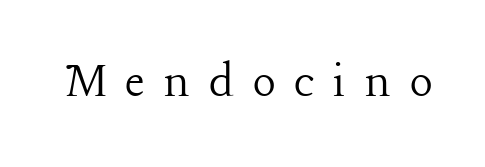
The strokes are not fattened; the text isn't bold. You could only call the tracking loose — the letters float apart. The rendering uses natural spacing where letterforms have individual widths. Examine the stroke ends and you'll spot serifs.
